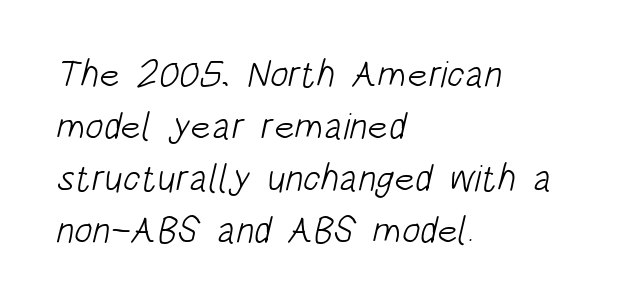
{"serif": "no", "bold": "no", "weight": "light", "width": "condensed", "stroke_contrast": "low", "x_height": "large", "monospaced": "no", "underline": "no", "align": "left", "line_spacing": "normal", "line_spacing_ratio": 1.37, "letter_spacing": "normal", "letter_spacing_em": 0.0, "glyph_px": 38}
